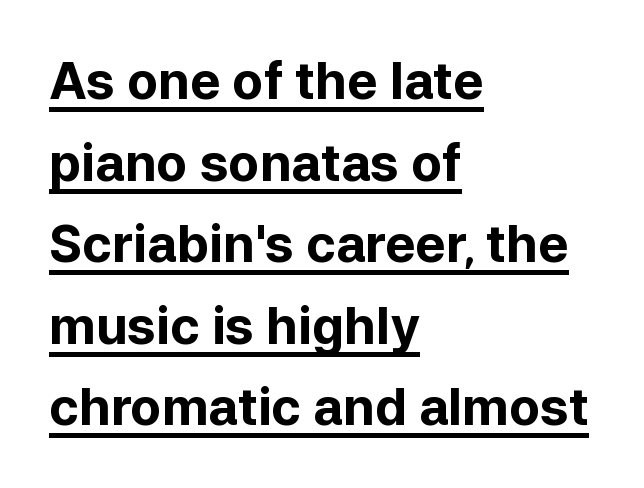
Nope, not italic — everything's standing straight. Students, note that the glyphs here touch the page at normal intervals. This rendering features underlined lettering. Unlike a traditional serif, this face leaves its strokes unadorned. Visually the block forms a straight wall on the left and a jagged coastline on the right.
